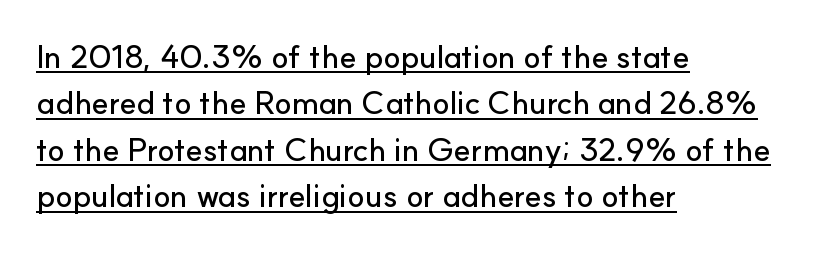
{"serif": "no", "italic": "no", "width": "normal", "stroke_contrast": "low", "x_height": "small", "monospaced": "no", "underline": "yes", "align": "left", "line_spacing": "normal", "line_spacing_ratio": 1.45, "letter_spacing": "normal", "letter_spacing_em": 0.0, "glyph_px": 32}
